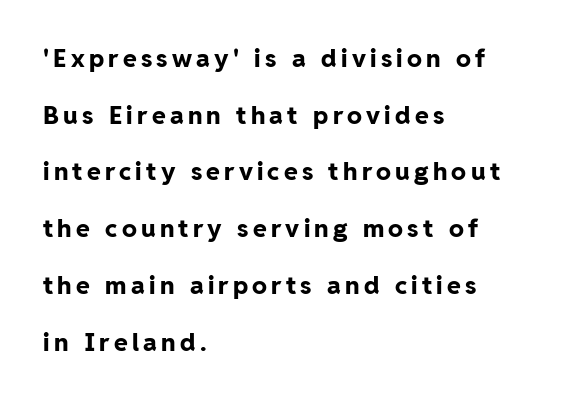
In terms of leading, this rendering errs on the spacious side. Students, this is bold: see how much ink each stroke carries. Nope, not italic — everything's standing straight. The foot of each line stays bare and open. Teacher's note: observe the even left margin — that is flush-left alignment.
